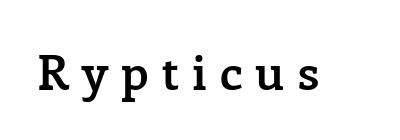
{"serif": "yes", "italic": "no", "bold": "semi", "weight": "semibold", "width": "normal", "stroke_contrast": "low", "x_height": "medium", "monospaced": "no", "underline": "no", "letter_spacing": "wide", "letter_spacing_em": 0.27, "glyph_px": 49}
